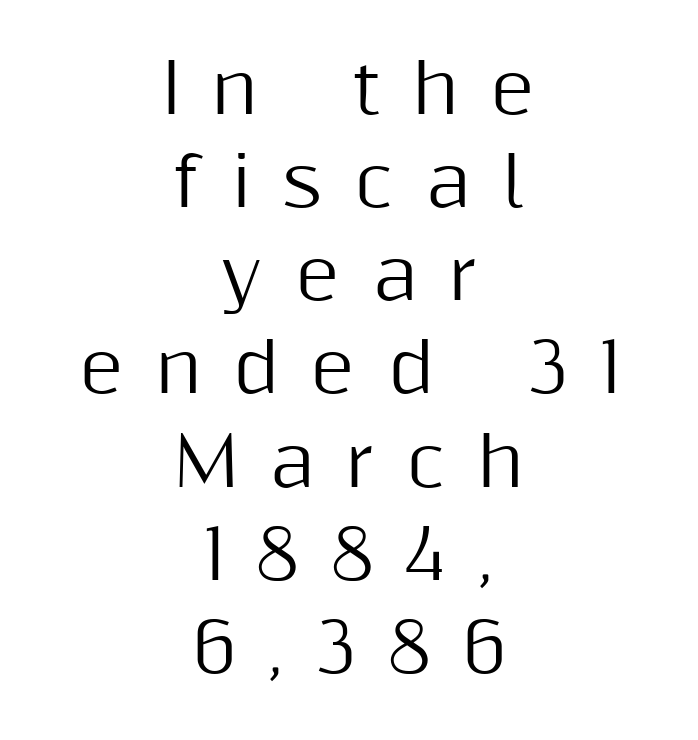
{"serif": "no", "italic": "no", "width": "normal", "stroke_contrast": "medium", "x_height": "medium", "monospaced": "no", "underline": "no", "align": "center", "line_spacing": "normal", "line_spacing_ratio": 1.37, "letter_spacing": "wide", "letter_spacing_em": 0.47, "glyph_px": 68}
